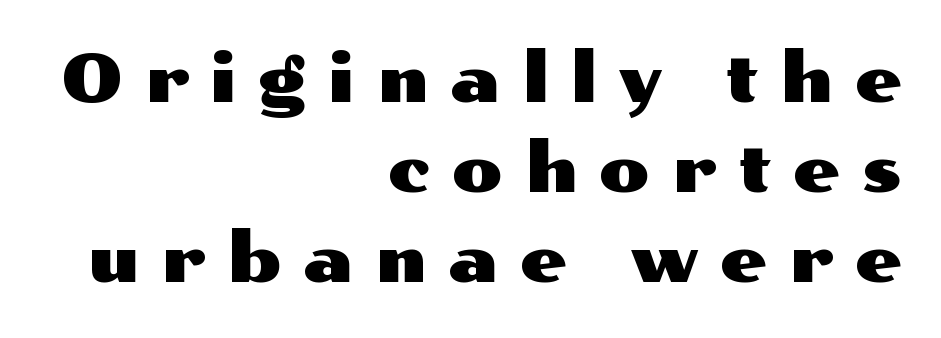
A typesetter would call this leading conventional body-copy spacing. Glance below the letters and you will spot only blank space. Looks like regular typesetting: each glyph gets only the width it needs. The horizontal fit of the characters is loose and conspicuously gappy. Characters remain perfectly vertical along every line.
